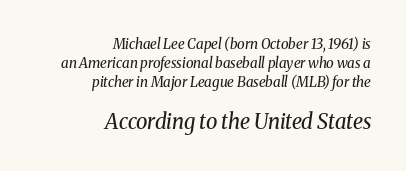
{"italic": "yes", "lean": "right", "slant_degrees": 8, "bold": "no", "underline": "no", "align": "right", "line_spacing": "normal", "line_spacing_ratio": 1.34, "letter_spacing": "normal", "letter_spacing_em": 0.0, "larger_block": "second", "size_ratio": 1.5, "glyph_px": 21}
